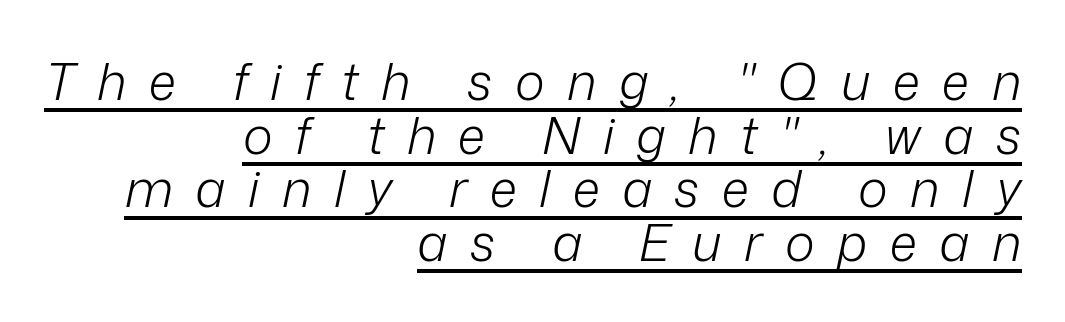
{"italic": "yes", "lean": "right", "slant_degrees": 12, "bold": "no", "weight": "light", "width": "normal", "stroke_contrast": "low", "x_height": "medium", "monospaced": "no", "underline": "yes", "align": "right", "line_spacing": "tight", "line_spacing_ratio": 1.05, "letter_spacing": "wide", "letter_spacing_em": 0.44, "glyph_px": 51}
